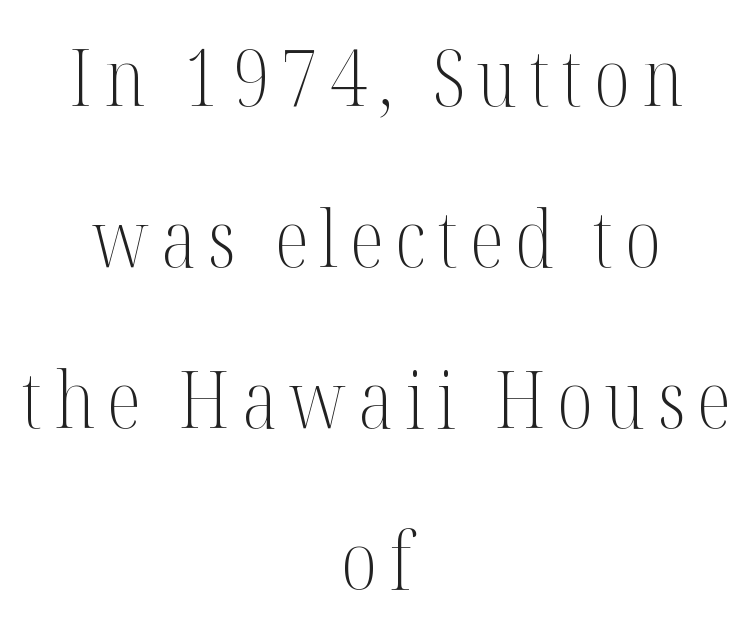
The image shows 79 px light, condensed serif type, upright; set centered, loose line spacing (2.04x), not underlined; medium stroke contrast and a medium x-height.
